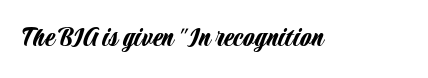
Q: Is the text italic (slanted)? A: Yes.
Q: Is the typeface a serif or a sans-serif typeface? A: Sans-serif.
Q: Is the text underlined? A: No.
Q: Is the spacing between letters normal or unusually wide? A: Normal.
Q: Width (condensed, normal, or wide)? A: Condensed.
Q: Stroke contrast? A: Low.
Q: x-height? A: Large.
Q: Monospaced? A: No.
